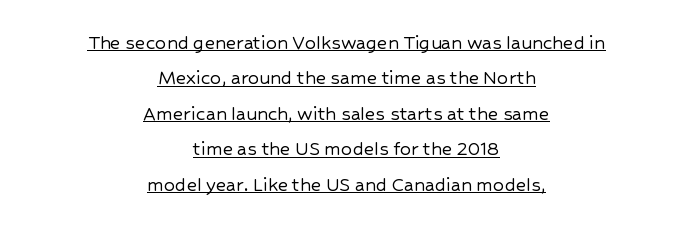
Q: Is the text italic (slanted)? A: No, it is upright.
Q: Is the text underlined? A: Yes.
Q: How is the paragraph aligned? A: Centered.
Q: Is the spacing between letters normal or unusually wide? A: Normal.
Q: Is the spacing between lines tight, normal or loose? A: Normal.
